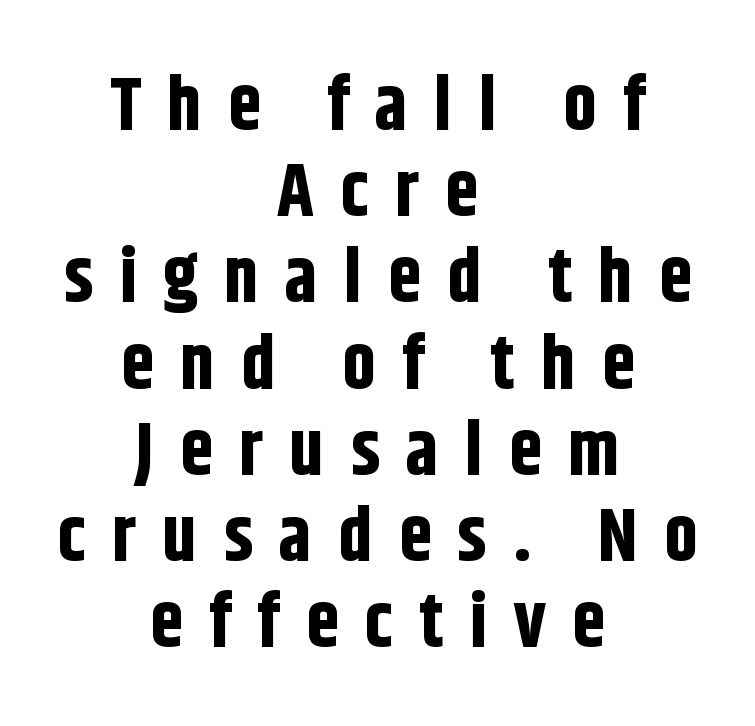
The image shows 75 px bold, condensed sans-serif type, upright; set centered, tight line spacing (1.15x), unusually wide letter spacing (+0.35 em), not underlined; low stroke contrast and a large x-height.
